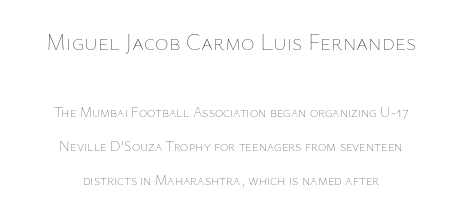
The image shows 23 px text type, upright; set centered, loose line spacing (2.45x), normal letter spacing, not underlined; the first (top) block is 1.64x larger.
